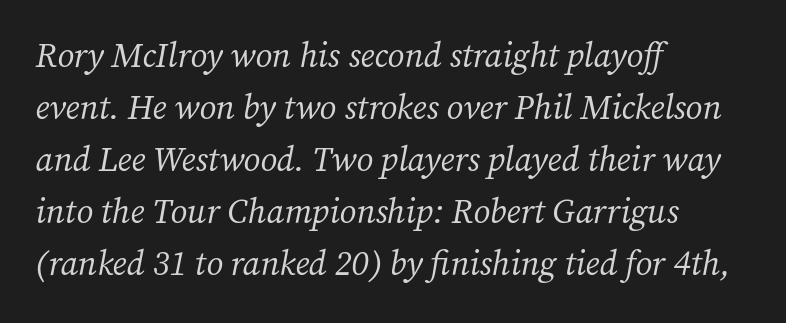
The image shows 34 px regular-weight serif type, italic (leaning right); set left-aligned, normal line spacing (1.53x), normal letter spacing, not underlined; medium stroke contrast and a medium x-height.
